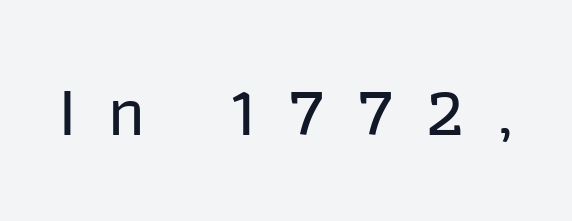
Q: Is the text italic (slanted)? A: No, it is upright.
Q: Is the typeface a serif or a sans-serif typeface? A: Sans-serif.
Q: Is the text underlined? A: No.
Q: Is the spacing between letters normal or unusually wide? A: Unusually wide.
Q: Width (condensed, normal, or wide)? A: Normal.
Q: Stroke contrast? A: Low.
Q: x-height? A: Medium.
Q: Monospaced? A: No.
